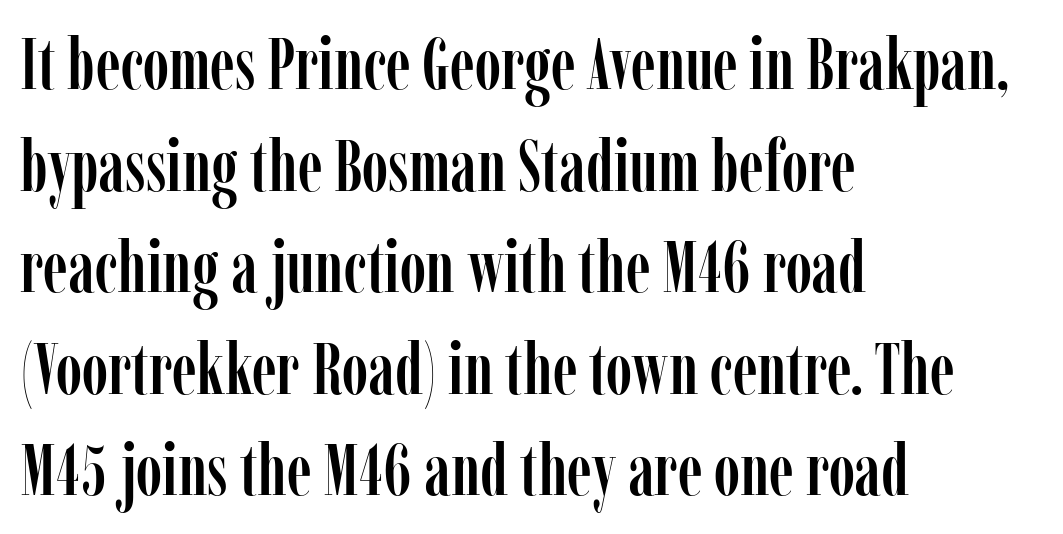
The image shows 72 px condensed serif type, upright; set left-aligned, normal line spacing (1.41x), normal letter spacing, not underlined; low stroke contrast and a medium x-height.
